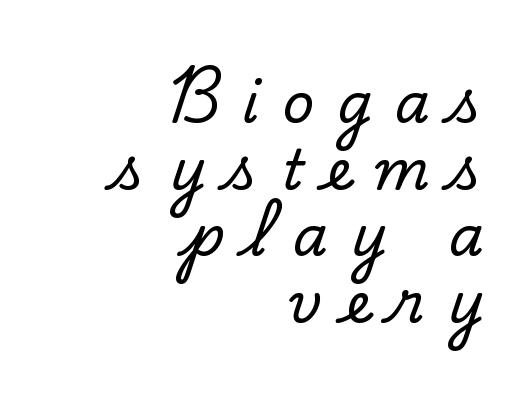
Decoration check: the copy has no underline. This sample uses expanded letter spacing, leaving extra air between glyphs. This rendering employs a face with finishing strokes, i.e., a serif. The rendering anchors every line to the right-hand side. Character widths vary here, with narrow letters taking less room than wide ones.
